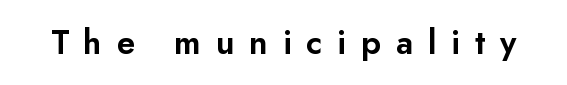
Q: Is the text italic (slanted)? A: No, it is upright.
Q: Is the typeface a serif or a sans-serif typeface? A: Sans-serif.
Q: Is the text underlined? A: No.
Q: Is the spacing between letters normal or unusually wide? A: Unusually wide.
Q: Width (condensed, normal, or wide)? A: Normal.
Q: Stroke contrast? A: Low.
Q: x-height? A: Small.
Q: Monospaced? A: No.
